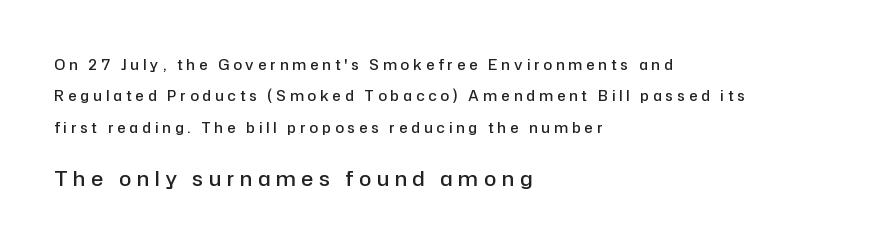
The image shows 20 px text type, upright; set left-aligned, loose line spacing (2.25x), unusually wide letter spacing (+0.3 em), not underlined; the second (bottom) block is 1.43x larger.
